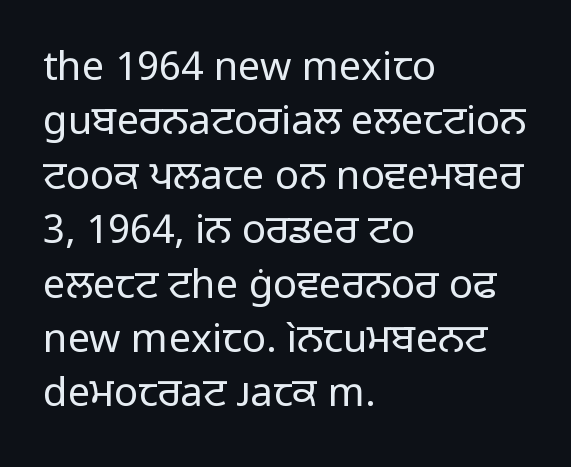
The lines sit at an ordinary, default distance from one another. The setting favours the left margin, as ordinary paragraphs usually do. Upright lettering throughout. Nothing unusual about the tracking: characters are spaced as the font intends. Here the designer chose a conventional face with non-uniform glyph widths.
